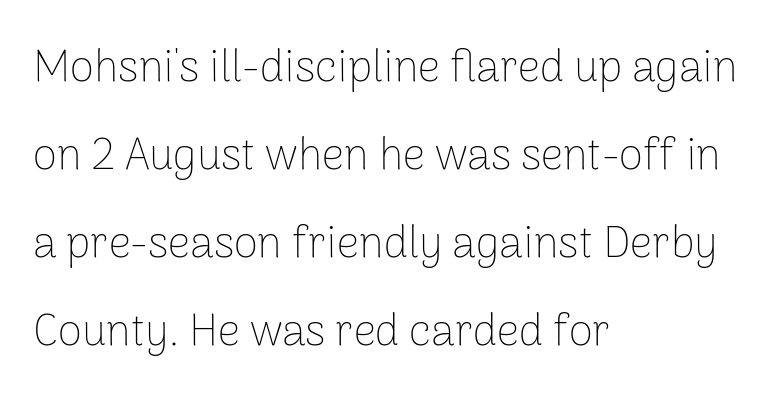
Q: Is the text bold? A: No.
Q: Is the text italic (slanted)? A: No, it is upright.
Q: Is the typeface a serif or a sans-serif typeface? A: Sans-serif.
Q: Is the text underlined? A: No.
Q: How is the paragraph aligned? A: Left-aligned.
Q: Is the spacing between letters normal or unusually wide? A: Normal.
Q: Is the spacing between lines tight, normal or loose? A: Loose.
Q: Width (condensed, normal, or wide)? A: Normal.
Q: Stroke contrast? A: Low.
Q: x-height? A: Medium.
Q: Monospaced? A: No.
